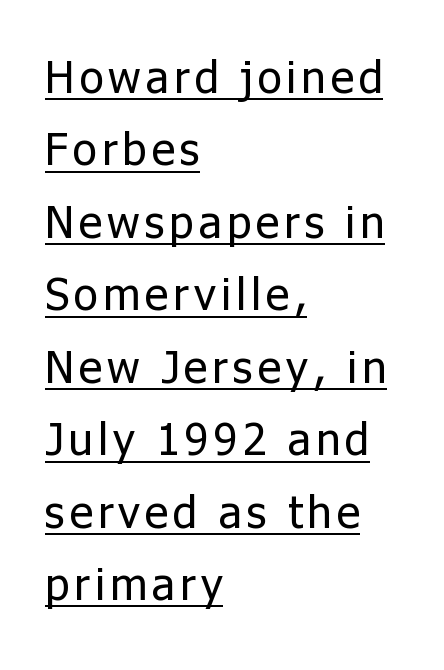
Q: Is the text bold? A: No.
Q: Is the text italic (slanted)? A: No, it is upright.
Q: Is the typeface a serif or a sans-serif typeface? A: Sans-serif.
Q: Is the text underlined? A: Yes.
Q: How is the paragraph aligned? A: Left-aligned.
Q: Is the spacing between lines tight, normal or loose? A: Normal.
Q: Width (condensed, normal, or wide)? A: Normal.
Q: Stroke contrast? A: Low.
Q: x-height? A: Medium.
Q: Monospaced? A: No.
